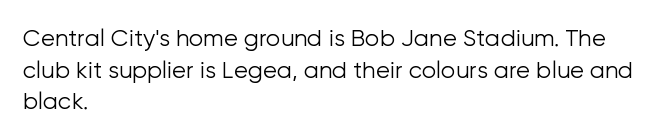
{"italic": "no", "bold": "no", "underline": "no", "align": "left", "line_spacing": "normal", "line_spacing_ratio": 1.38, "letter_spacing": "normal", "letter_spacing_em": 0.0, "glyph_px": 23}
